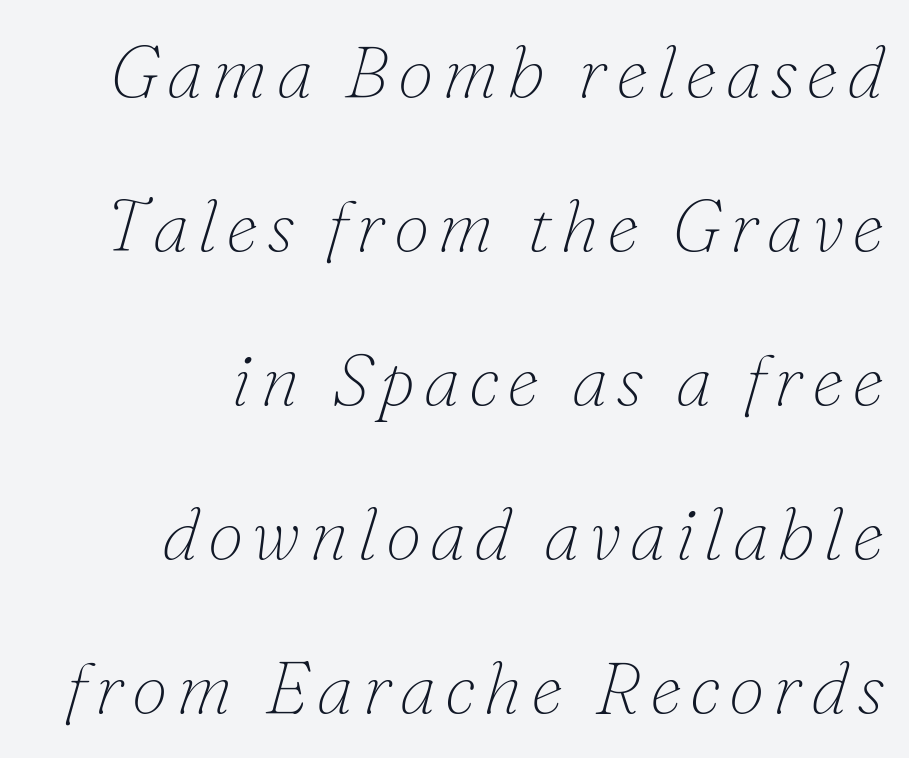
Q: Is the text bold? A: No.
Q: Is the text italic (slanted)? A: Yes, it leans right by about 16 degrees.
Q: Is the typeface a serif or a sans-serif typeface? A: Serif.
Q: Is the text underlined? A: No.
Q: How is the paragraph aligned? A: Right-aligned.
Q: Is the spacing between lines tight, normal or loose? A: Loose.
Q: Width (condensed, normal, or wide)? A: Normal.
Q: Stroke contrast? A: Low.
Q: x-height? A: Small.
Q: Monospaced? A: No.
